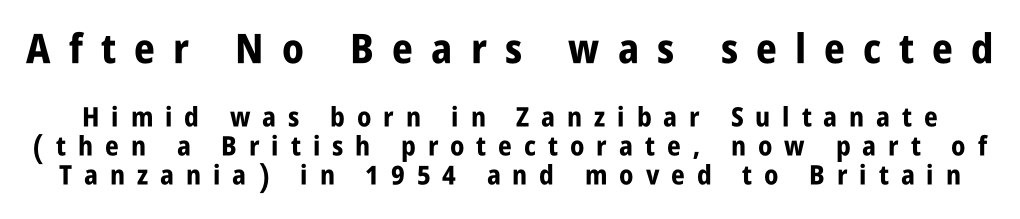
The image shows 41 px bold, condensed sans-serif type, upright; set tight line spacing (1.08x), unusually wide letter spacing (+0.44 em), not underlined; the first (top) block is 1.52x larger; low stroke contrast and a large x-height.
